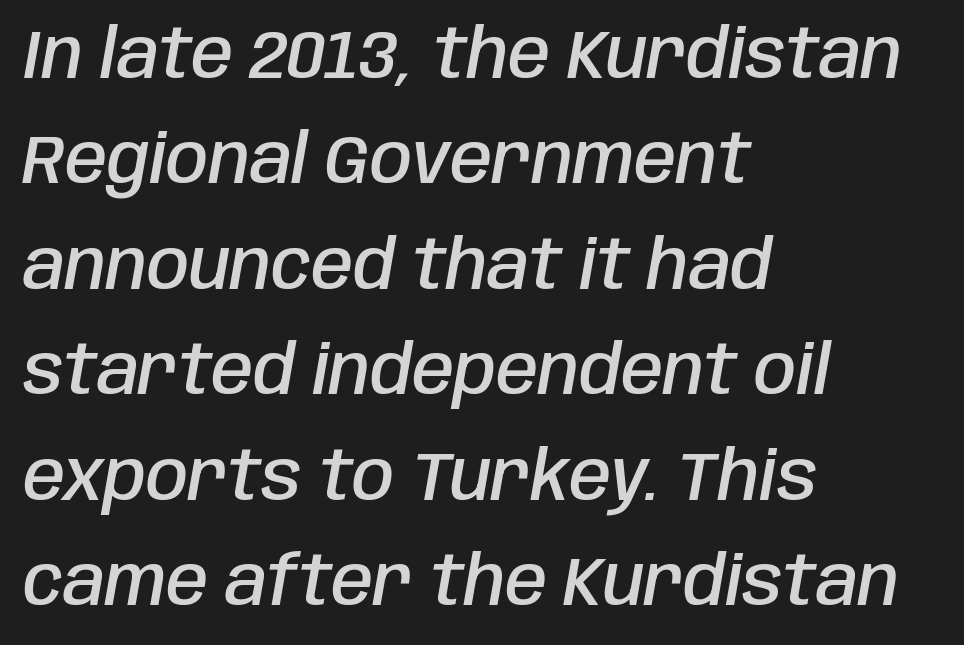
{"italic": "yes", "lean": "right", "slant_degrees": 10, "bold": "semi", "weight": "semibold", "width": "condensed", "stroke_contrast": "low", "x_height": "large", "monospaced": "no", "underline": "no", "align": "left", "line_spacing": "normal", "line_spacing_ratio": 1.55, "letter_spacing": "normal", "letter_spacing_em": 0.0, "glyph_px": 68}
